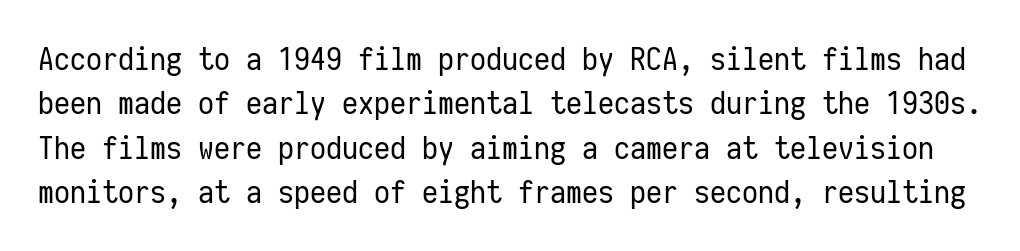
{"serif": "no", "italic": "no", "bold": "no", "weight": "regular", "width": "condensed", "stroke_contrast": "low", "x_height": "medium", "monospaced": "yes", "underline": "no", "line_spacing": "normal", "line_spacing_ratio": 1.39, "letter_spacing": "normal", "letter_spacing_em": 0.0, "glyph_px": 32}
